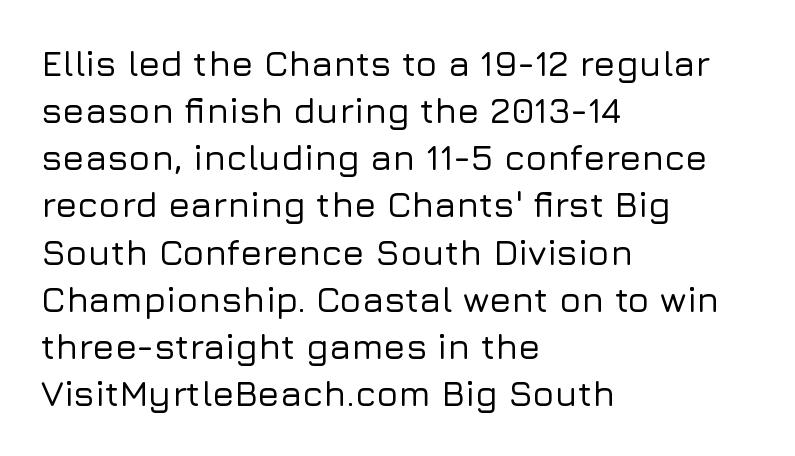
Summary of vertical rhythm: regular, with standard interline spacing. Between one letter and the next there's only the usual sliver of space. Type style note: lacks serifs. Is this a fixed-width face? No — the glyphs have proportional, varying widths. Descenders are the only things crossing below the line.
